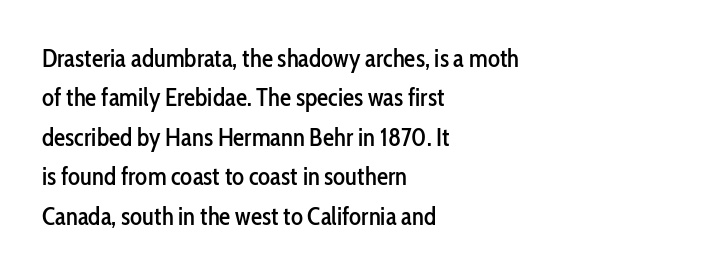
Q: Is the text italic (slanted)? A: No, it is upright.
Q: Is the text underlined? A: No.
Q: How is the paragraph aligned? A: Left-aligned.
Q: Is the spacing between letters normal or unusually wide? A: Normal.
Q: Is the spacing between lines tight, normal or loose? A: Normal.
